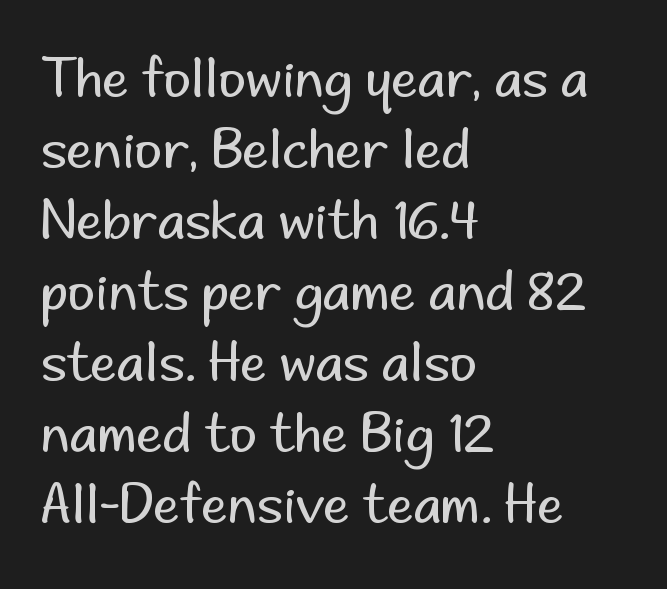
Q: Is the text bold? A: No.
Q: Is the text italic (slanted)? A: No, it is upright.
Q: Is the typeface a serif or a sans-serif typeface? A: Sans-serif.
Q: Is the text underlined? A: No.
Q: How is the paragraph aligned? A: Left-aligned.
Q: Is the spacing between letters normal or unusually wide? A: Normal.
Q: Is the spacing between lines tight, normal or loose? A: Normal.
Q: Width (condensed, normal, or wide)? A: Normal.
Q: Stroke contrast? A: Low.
Q: x-height? A: Small.
Q: Monospaced? A: No.
